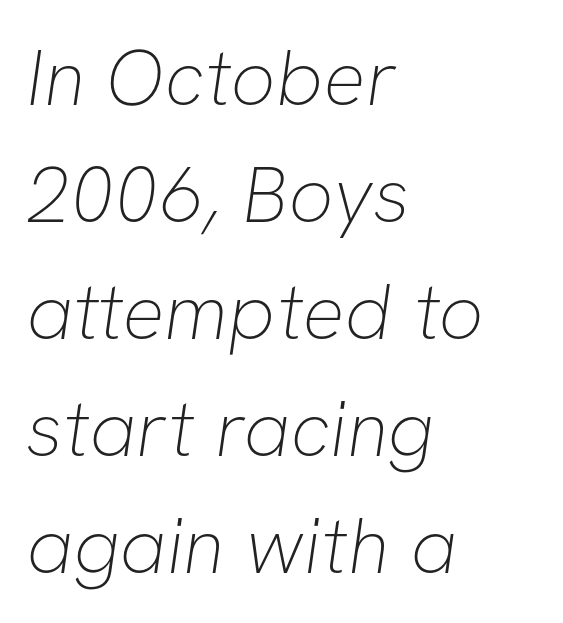
Unmarked baselines from the first word to the last. Rows of type keep a routine distance in the vertical direction. No heavy texture on the line: the type isn't bold. Classification — sans serif. Left-aligned paragraph, ragged on the right.
